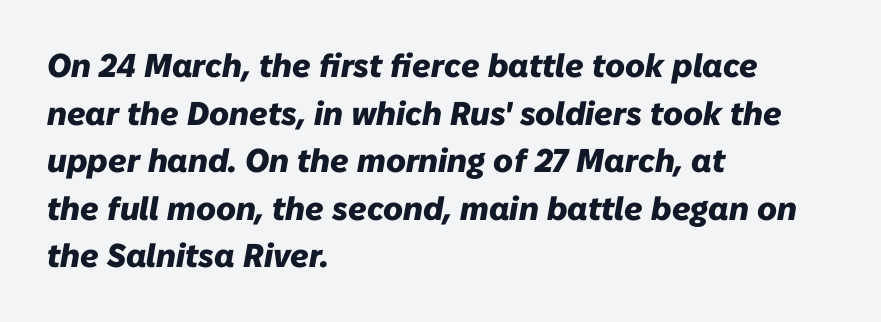
The image shows 33 px heavy type, italic (leaning right); set left-aligned, normal line spacing (1.44x), normal letter spacing, not underlined; low stroke contrast and a medium x-height.
